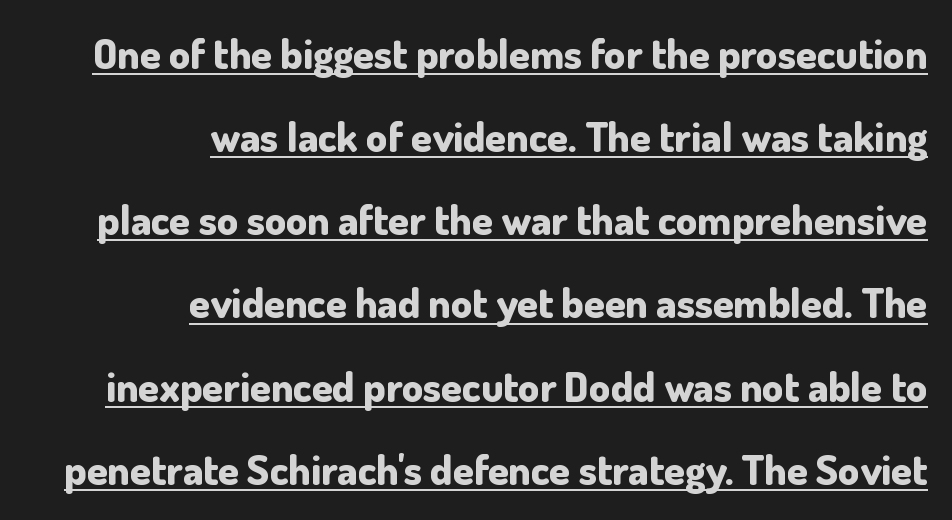
Examine the stroke ends and you'll find no serifs. This is the regular roman posture of the typeface. As a designer I'd log this as weight 700, bold. Spacing between characters is what you'd get straight out of the box. The lines are quadded right.
